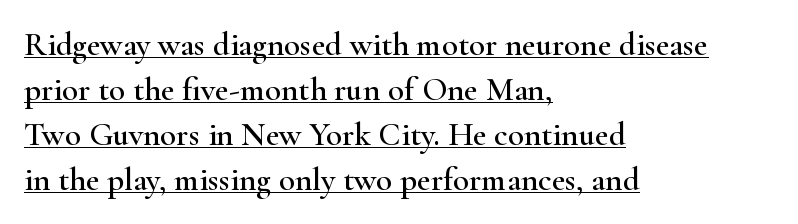
{"serif": "yes", "italic": "no", "width": "wide", "stroke_contrast": "high", "x_height": "small", "monospaced": "no", "underline": "yes", "align": "left", "line_spacing": "normal", "line_spacing_ratio": 1.36, "letter_spacing": "normal", "letter_spacing_em": 0.0, "glyph_px": 33}
